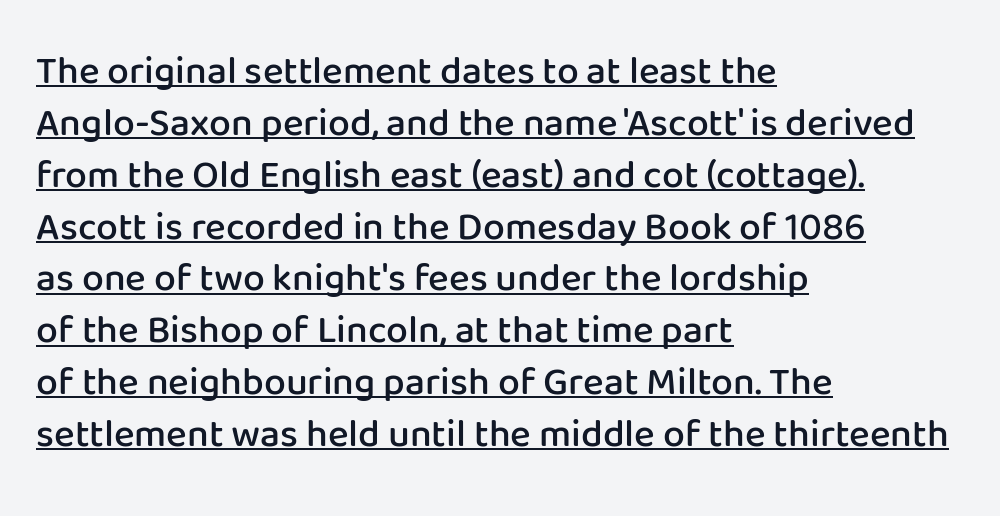
The image shows 39 px semibold sans-serif type, upright; set left-aligned, normal line spacing (1.33x), normal letter spacing, underlined; low stroke contrast and a medium x-height.
